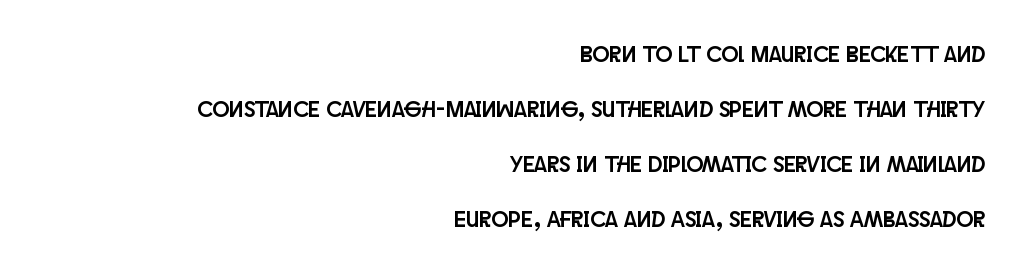
The letterforms sit shoulder to shoulder at normal distance. The ragged edge is on the left, which tells us the setting is flush right. The passage shown is not underscored anywhere. Ordinary non-slanted type is in use.
